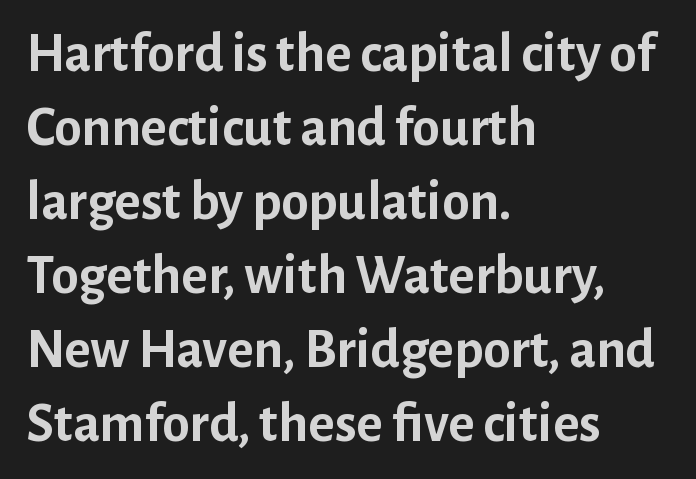
The image shows 56 px semibold sans-serif type, upright; set left-aligned, normal line spacing (1.32x), normal letter spacing, not underlined; low stroke contrast and a medium x-height.
